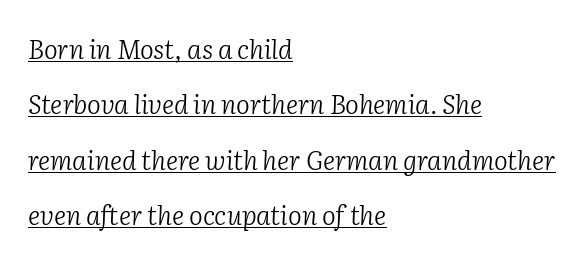
The image shows 26 px text type, italic (leaning right); set left-aligned, loose line spacing (2.13x), normal letter spacing, underlined.
